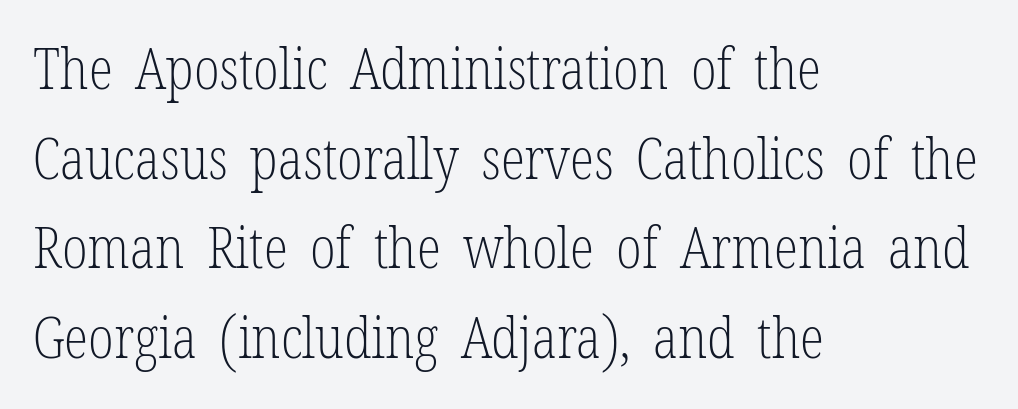
Q: Is the text bold? A: No.
Q: Is the text italic (slanted)? A: No, it is upright.
Q: Is the typeface a serif or a sans-serif typeface? A: Serif.
Q: Is the text underlined? A: No.
Q: How is the paragraph aligned? A: Left-aligned.
Q: Is the spacing between letters normal or unusually wide? A: Normal.
Q: Is the spacing between lines tight, normal or loose? A: Normal.
Q: Width (condensed, normal, or wide)? A: Condensed.
Q: Stroke contrast? A: Low.
Q: x-height? A: Medium.
Q: Monospaced? A: No.
